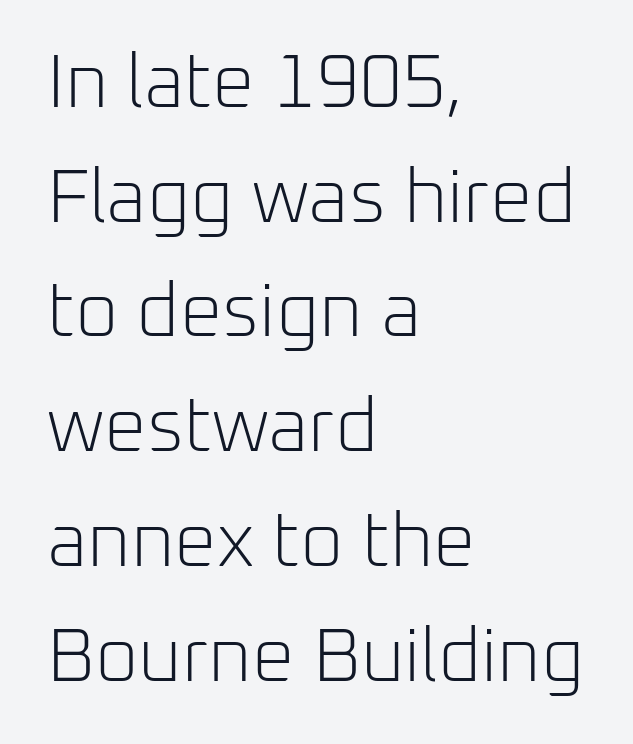
Nobody touched the tracking dial on this one. Heaviness? Minimal to ordinary, like unemphasized prose. Leading matches the norm, producing a regular column. Spacing verdict: proportional, widths tailored to each character. Honestly, there is no underline to notice here at all.
